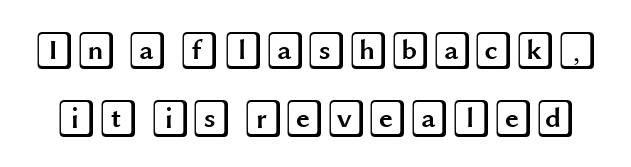
Q: Is the text italic (slanted)? A: No, it is upright.
Q: Is the text underlined? A: No.
Q: Is the spacing between letters normal or unusually wide? A: Normal.
Q: Width (condensed, normal, or wide)? A: Wide.
Q: x-height? A: Large.
